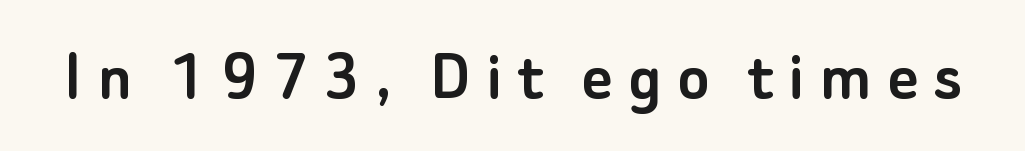
The image shows 75 px sans-serif type, upright; set unusually wide letter spacing (+0.2 em), not underlined; low stroke contrast and a small x-height.
